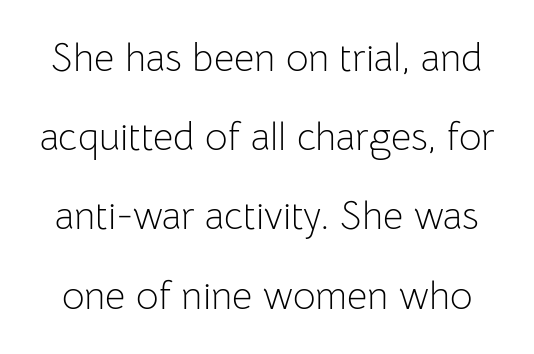
Q: Is the text bold? A: No.
Q: Is the text italic (slanted)? A: No, it is upright.
Q: Is the typeface a serif or a sans-serif typeface? A: Sans-serif.
Q: Is the text underlined? A: No.
Q: Is the spacing between letters normal or unusually wide? A: Normal.
Q: Is the spacing between lines tight, normal or loose? A: Loose.
Q: Width (condensed, normal, or wide)? A: Normal.
Q: Stroke contrast? A: Low.
Q: x-height? A: Medium.
Q: Monospaced? A: No.
